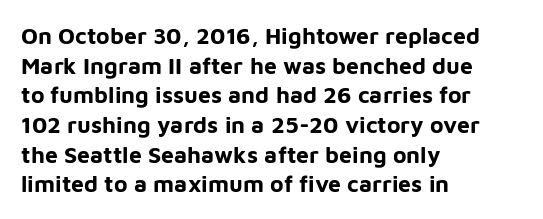
{"italic": "no", "bold": "yes", "underline": "no", "align": "left", "line_spacing": "normal", "line_spacing_ratio": 1.29, "letter_spacing": "normal", "letter_spacing_em": 0.0, "glyph_px": 23}
